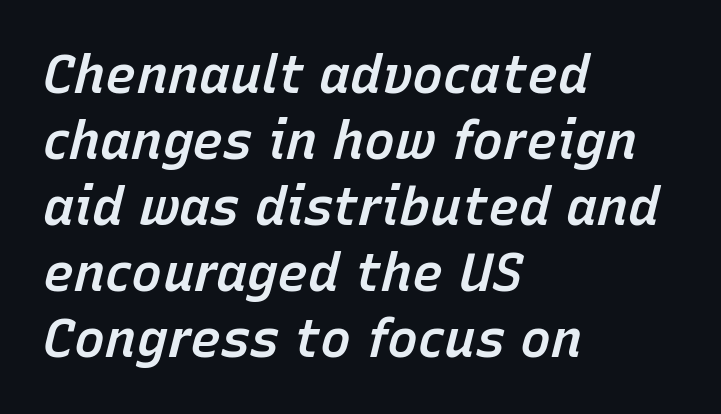
The image shows 52 px semibold type, italic (leaning right); set left-aligned, normal line spacing (1.27x), normal letter spacing, not underlined; low stroke contrast and a medium x-height.
